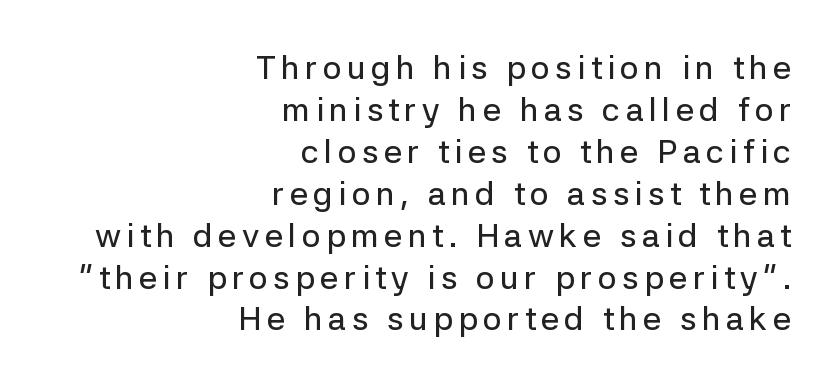
The image shows 33 px sans-serif type, upright; set right-aligned, normal line spacing (1.27x), not underlined; low stroke contrast and a medium x-height.
